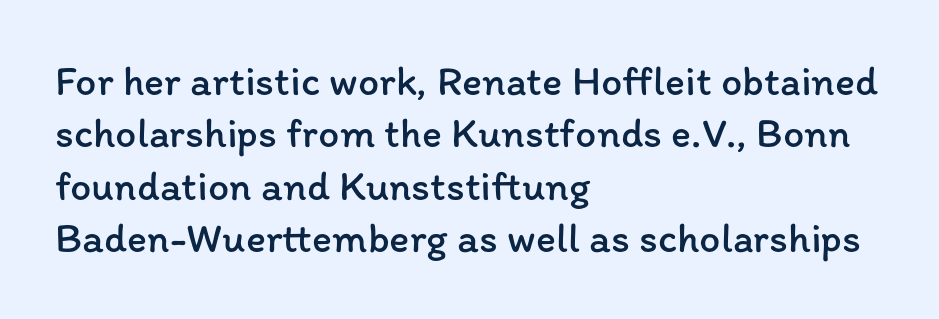
The block of text has a typical density, with ordinary space between rows. Glyph-to-glyph distance matches everyday printed text. No chunkiness to these letters — they're not bold. Reading down the block, your eye returns to a fixed left position each line.
